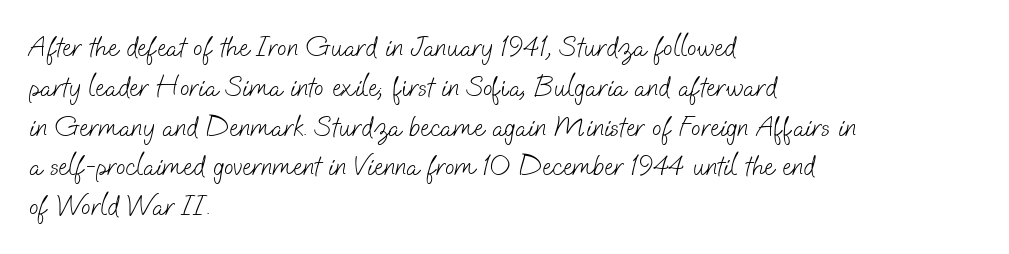
The image shows 28 px light sans-serif type; set left-aligned, normal line spacing (1.42x), normal letter spacing, not underlined; low stroke contrast and a small x-height.
